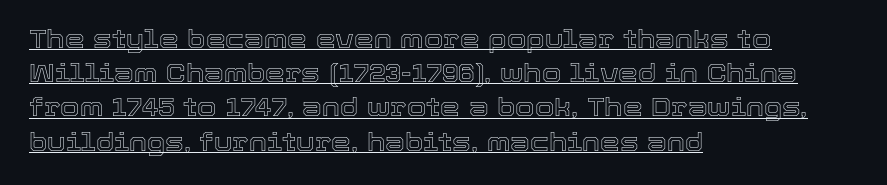
Q: Is the text italic (slanted)? A: No, it is upright.
Q: Is the text underlined? A: Yes.
Q: How is the paragraph aligned? A: Left-aligned.
Q: Is the spacing between letters normal or unusually wide? A: Normal.
Q: Is the spacing between lines tight, normal or loose? A: Normal.
